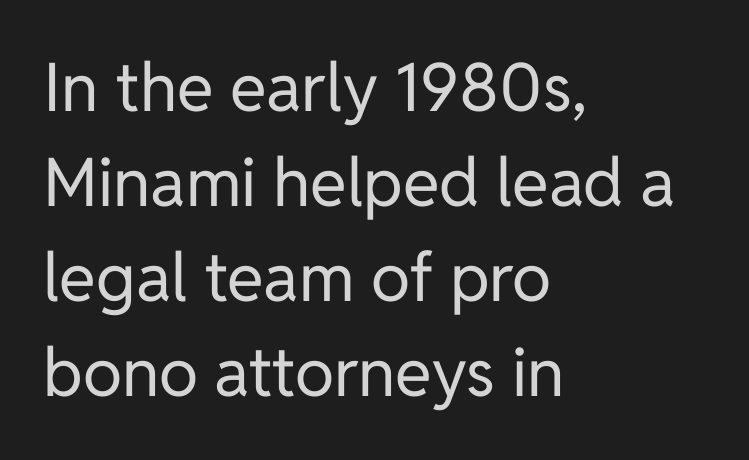
{"serif": "no", "italic": "no", "bold": "no", "weight": "regular", "width": "normal", "stroke_contrast": "low", "x_height": "medium", "monospaced": "no", "underline": "no", "align": "left", "line_spacing": "normal", "line_spacing_ratio": 1.42, "letter_spacing": "normal", "letter_spacing_em": 0.0, "glyph_px": 67}
